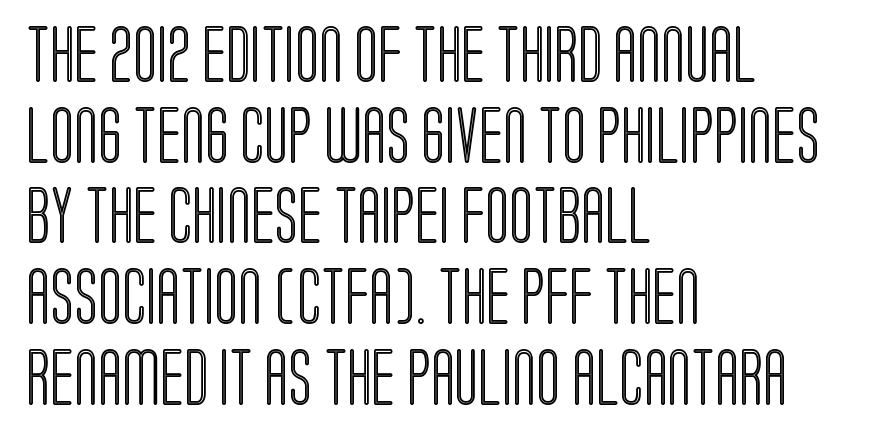
The image shows 56 px condensed type, upright; set left-aligned, normal line spacing (1.44x), normal letter spacing, not underlined; a large x-height.
